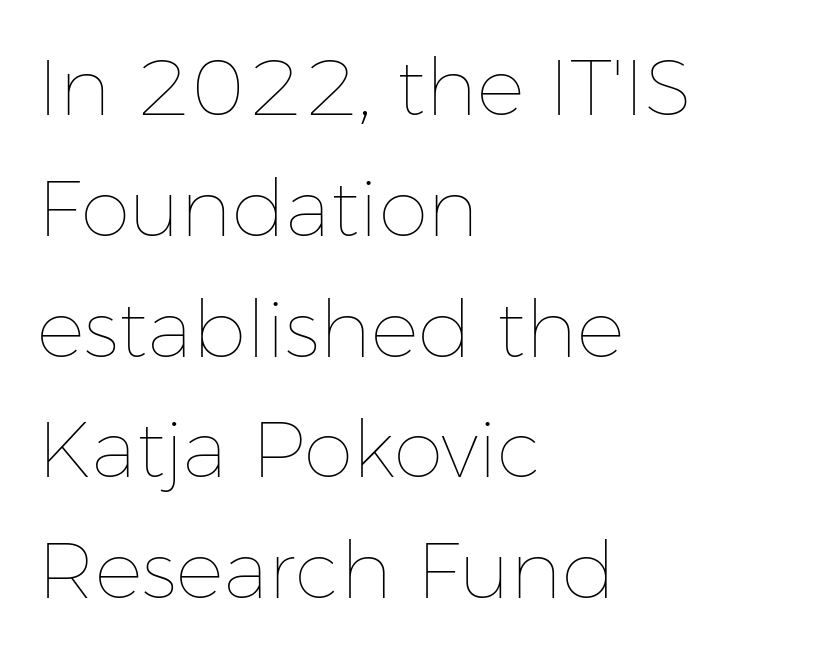
{"italic": "no", "bold": "no", "weight": "thin", "width": "normal", "stroke_contrast": "low", "x_height": "medium", "monospaced": "no", "underline": "no", "align": "left", "line_spacing": "normal", "line_spacing_ratio": 1.51, "letter_spacing": "normal", "letter_spacing_em": 0.0, "glyph_px": 80}
